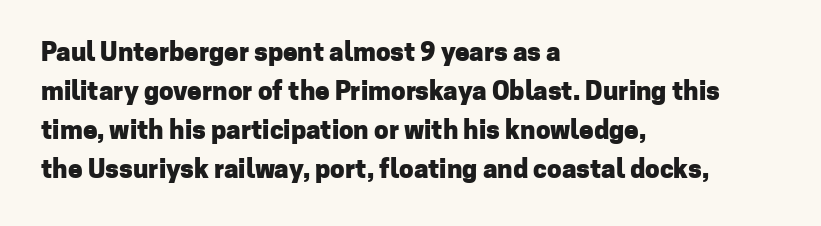
The image shows 26 px bold type, upright; set left-aligned, normal line spacing (1.5x), normal letter spacing, not underlined.
